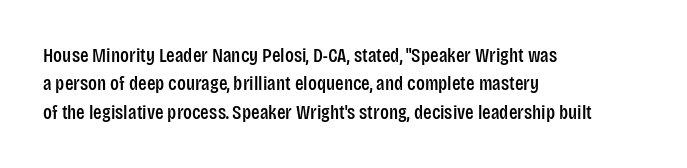
The image shows 20 px text type, upright; set left-aligned, normal line spacing (1.42x), normal letter spacing, not underlined.
